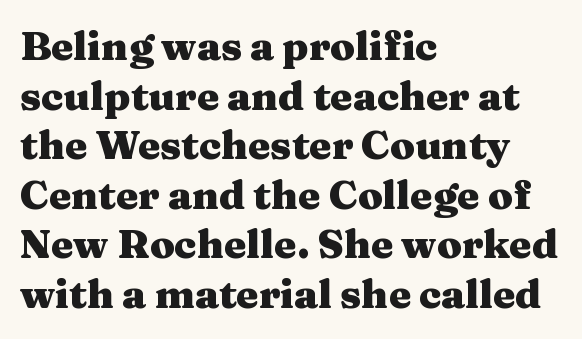
The image shows 40 px heavy, wide serif type, upright; set left-aligned, line spacing 1.24x, normal letter spacing, not underlined; medium stroke contrast and a medium x-height.
